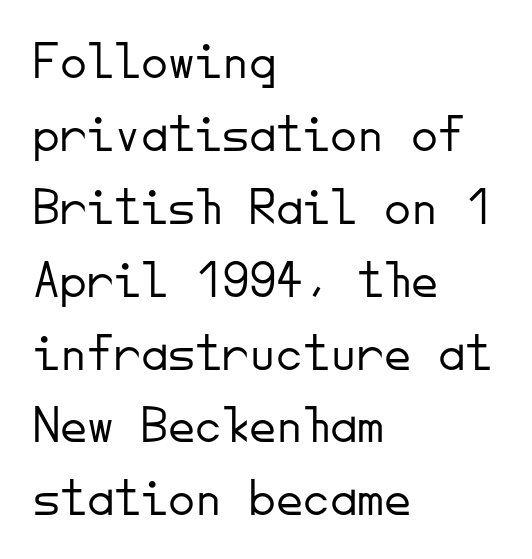
Is the letter spacing exaggerated? No — it looks like the ordinary default. Which margin do the lines hug? The left one — the right edge is uneven. The weight would be labelled regular, book, light, or lighter still. Line spacing here is normal.
